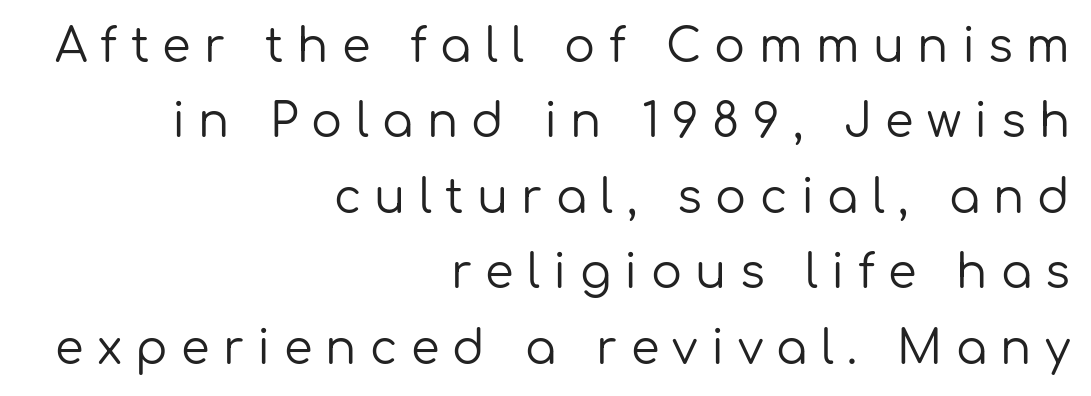
{"serif": "no", "italic": "no", "bold": "no", "weight": "regular", "width": "normal", "stroke_contrast": "low", "x_height": "medium", "monospaced": "no", "underline": "no", "align": "right", "line_spacing": "normal", "line_spacing_ratio": 1.64, "letter_spacing": "wide", "letter_spacing_em": 0.29, "glyph_px": 46}
